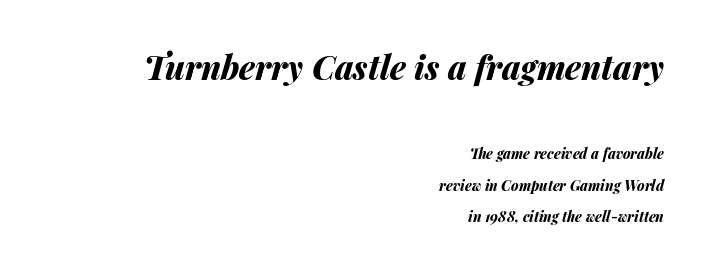
Interline gaps are noticeably wide in this sample. The lines are quadded right. Between these two stacked blocks, the higher one wins on size. Nobody touched the tracking dial on this one. These lines were composed using italics.
